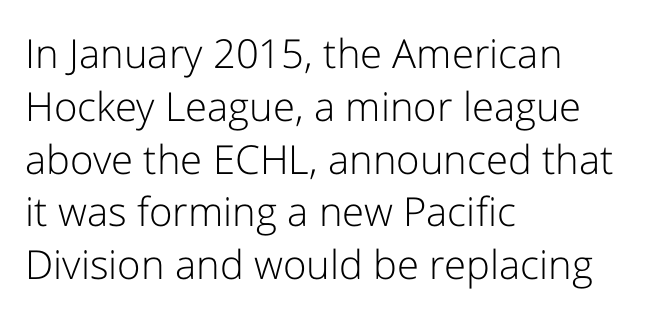
The image shows 40 px light sans-serif type, upright; set left-aligned, normal line spacing (1.32x), normal letter spacing, not underlined; low stroke contrast and a medium x-height.
